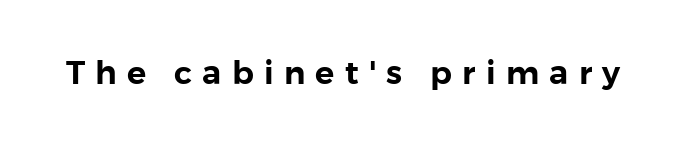
The specimen omits any rule beneath the text block's lines. Nothing sits at the stroke ends, so this counts as sans-serif. Proportional: the letters do not fall into vertical columns. A typesetter would mark this as roman, not italic. In terms of letterspacing, this is a distinctly airy, spread setting.
